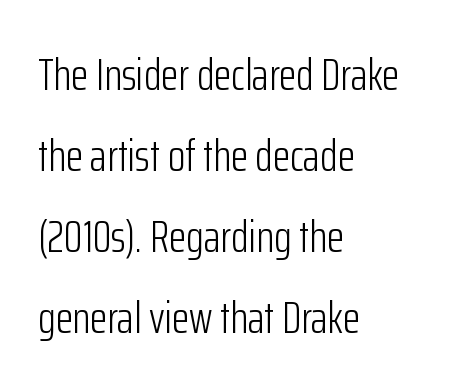
{"serif": "no", "italic": "no", "bold": "no", "weight": "light", "width": "condensed", "stroke_contrast": "low", "x_height": "medium", "monospaced": "no", "underline": "no", "align": "left", "line_spacing_ratio": 1.8, "letter_spacing": "normal", "letter_spacing_em": 0.0, "glyph_px": 45}
